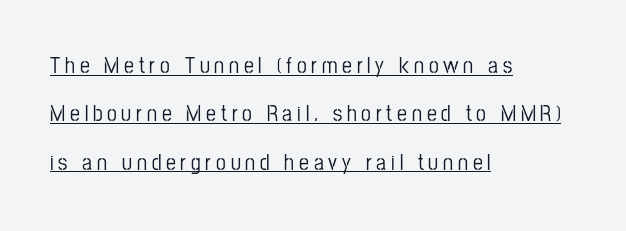
The image shows 22 px text type, upright; set left-aligned, loose line spacing (2.2x), unusually wide letter spacing (+0.22 em), underlined.
